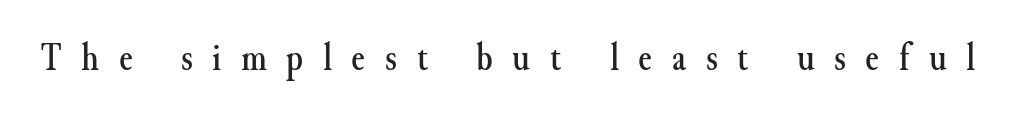
The font family rendered here belongs to the serif group. Each letter keeps its own natural width here, so spacing adapts to shape. The passage shown has open, widely tracked lettering throughout. The passage shown is not underscored anywhere. If you drew a line through each stem, it would be perfectly vertical.
